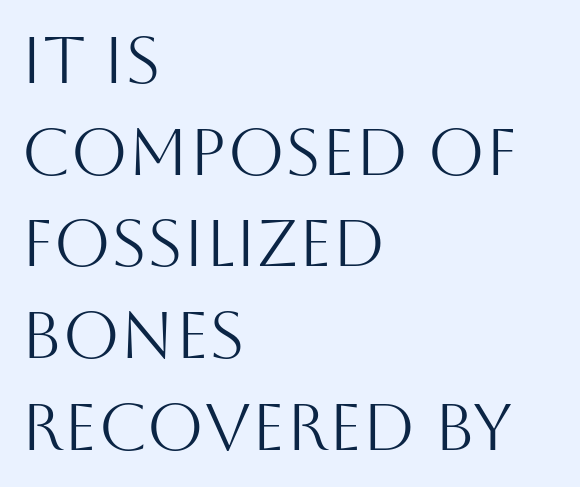
The image shows 66 px light sans-serif type, upright; set left-aligned, normal line spacing (1.39x), normal letter spacing, not underlined; medium stroke contrast and a large x-height.
